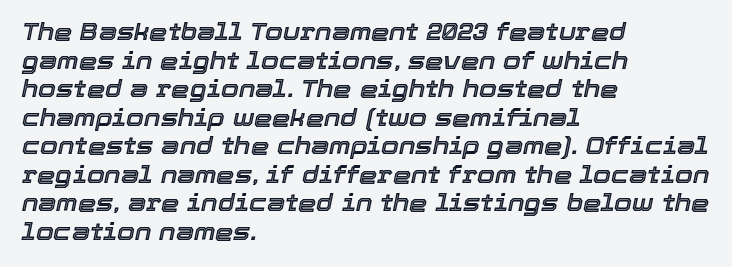
Q: Is the text italic (slanted)? A: Yes, it leans right by about 12 degrees.
Q: Is the text underlined? A: No.
Q: How is the paragraph aligned? A: Left-aligned.
Q: Is the spacing between letters normal or unusually wide? A: Normal.
